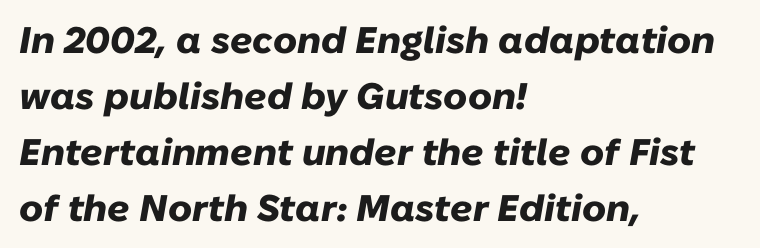
{"italic": "yes", "lean": "right", "slant_degrees": 10, "bold": "yes", "weight": "heavy", "width": "normal", "stroke_contrast": "low", "x_height": "medium", "monospaced": "no", "underline": "no", "align": "left", "line_spacing": "normal", "line_spacing_ratio": 1.51, "letter_spacing": "normal", "letter_spacing_em": 0.0, "glyph_px": 37}
